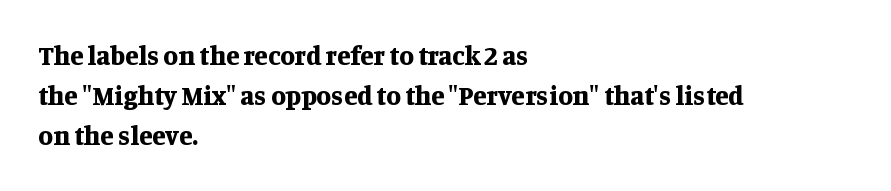
Q: Is the text bold? A: Yes.
Q: Is the text italic (slanted)? A: No, it is upright.
Q: Is the text underlined? A: No.
Q: How is the paragraph aligned? A: Left-aligned.
Q: Is the spacing between letters normal or unusually wide? A: Normal.
Q: Is the spacing between lines tight, normal or loose? A: Normal.
